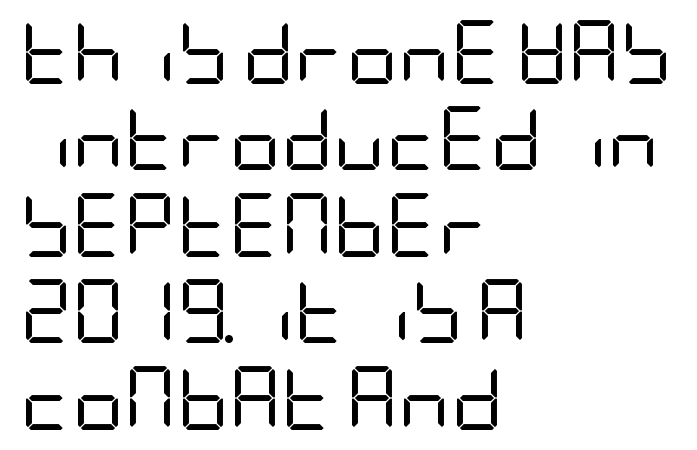
{"serif": "no", "italic": "no", "bold": "no", "weight": "regular", "width": "condensed", "stroke_contrast": "low", "x_height": "large", "underline": "no", "align": "left", "line_spacing": "normal", "line_spacing_ratio": 1.35, "letter_spacing": "normal", "letter_spacing_em": 0.0, "glyph_px": 64}
